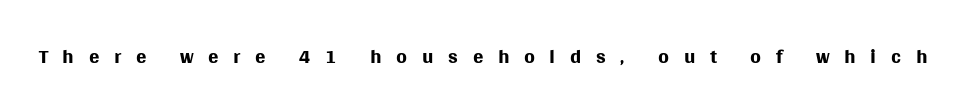
Classification — sans serif. Think of a printed novel: that variable character pitch is what you see here. Vertical strokes here are truly vertical. The characters are drawn with everyday or finer stroke widths.
